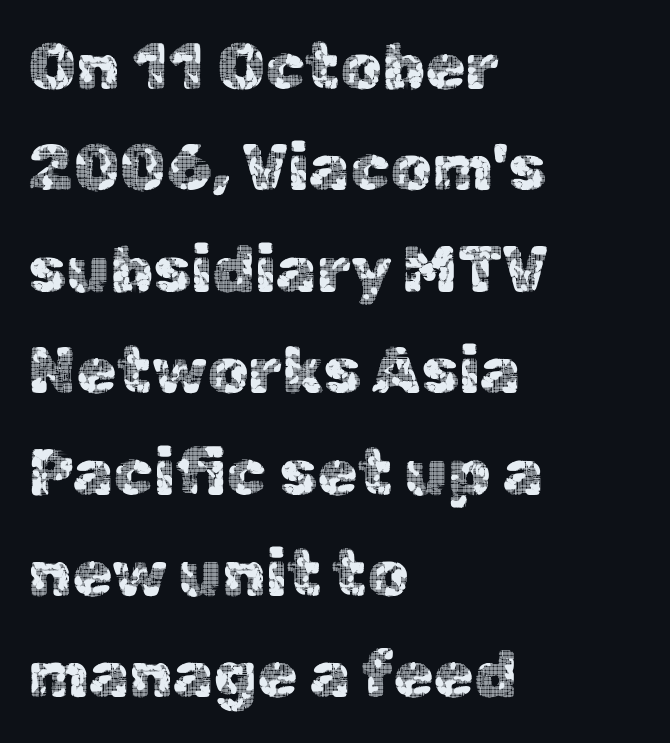
The image shows 65 px sans-serif type, upright; set left-aligned, normal line spacing (1.56x), normal letter spacing, not underlined; a medium x-height.
